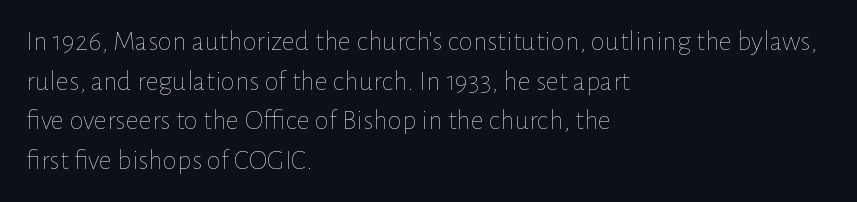
Is this a fixed-width face? No — the glyphs have proportional, varying widths. One glance says typical: line gaps are just what's usual. You can tell it's not italic because the verticals are truly vertical. The lines are quadded left.
